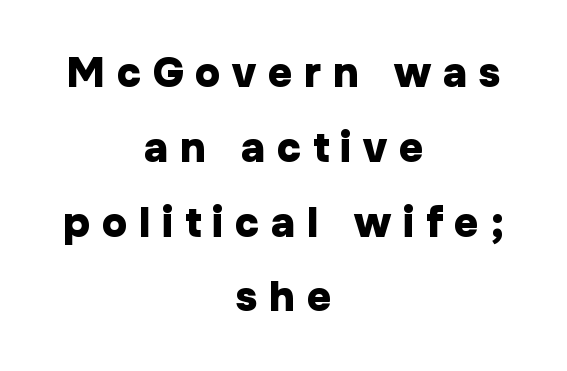
Q: Is the text bold? A: Yes.
Q: Is the text italic (slanted)? A: No, it is upright.
Q: Is the typeface a serif or a sans-serif typeface? A: Sans-serif.
Q: Is the text underlined? A: No.
Q: How is the paragraph aligned? A: Centered.
Q: Is the spacing between letters normal or unusually wide? A: Unusually wide.
Q: Width (condensed, normal, or wide)? A: Normal.
Q: Stroke contrast? A: Low.
Q: x-height? A: Medium.
Q: Monospaced? A: No.
